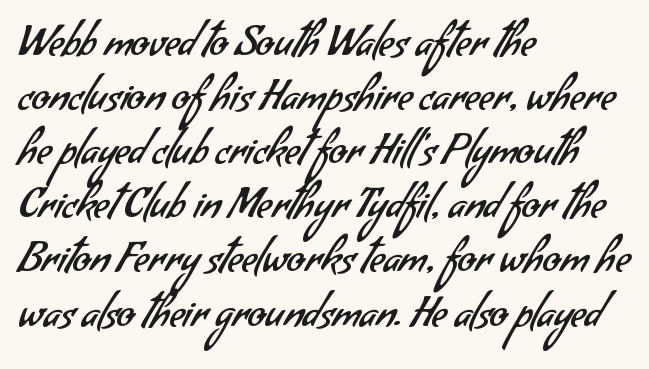
{"serif": "no", "bold": "no", "weight": "regular", "width": "normal", "stroke_contrast": "low", "x_height": "small", "monospaced": "no", "underline": "no", "align": "left", "line_spacing": "normal", "line_spacing_ratio": 1.32, "letter_spacing": "normal", "letter_spacing_em": 0.0, "glyph_px": 41}
